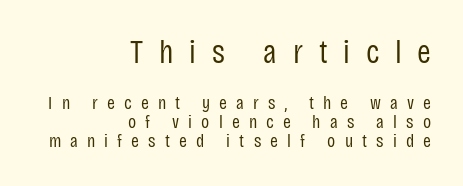
Two sizes are in play, and the larger belongs to the first block. Posture: straight, roman, zero tilt. Cramped leading. Type style note: lacks serifs. Quick note: underline off. The weight would be labelled regular, book, light, or lighter still.
